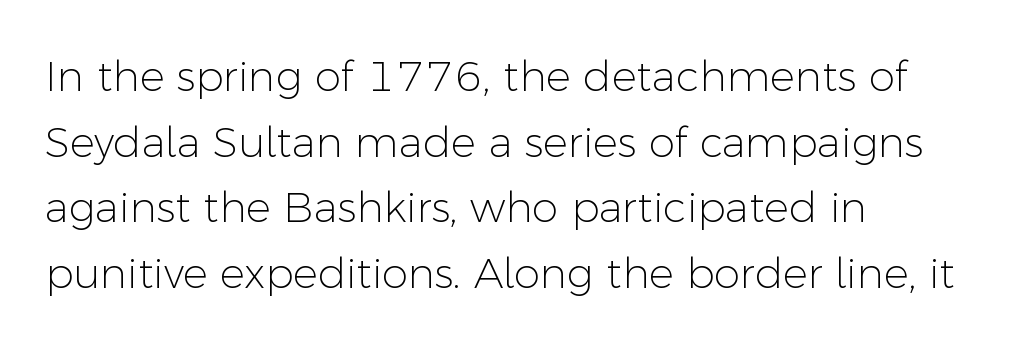
{"serif": "no", "italic": "no", "bold": "no", "weight": "light", "width": "normal", "stroke_contrast": "low", "x_height": "medium", "monospaced": "no", "underline": "no", "align": "left", "line_spacing": "normal", "line_spacing_ratio": 1.56, "letter_spacing": "normal", "letter_spacing_em": 0.0, "glyph_px": 42}
